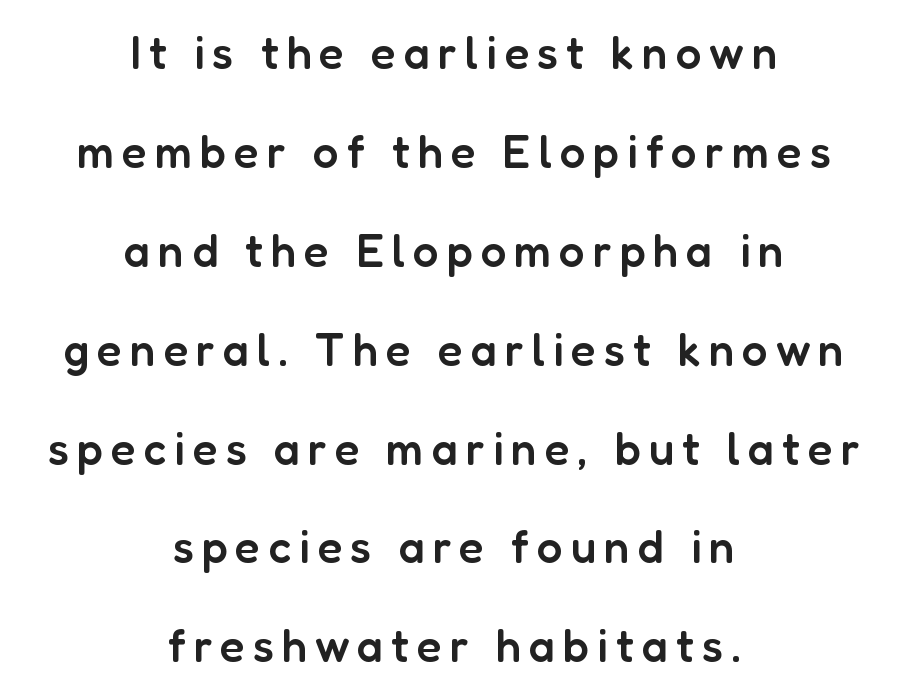
Looks like regular typesetting: each glyph gets only the width it needs. Weight check: semibold — heavier than regular, not quite bold. The passage shown stacks its lines with a broad gap. Quick note: not italic, upright.
